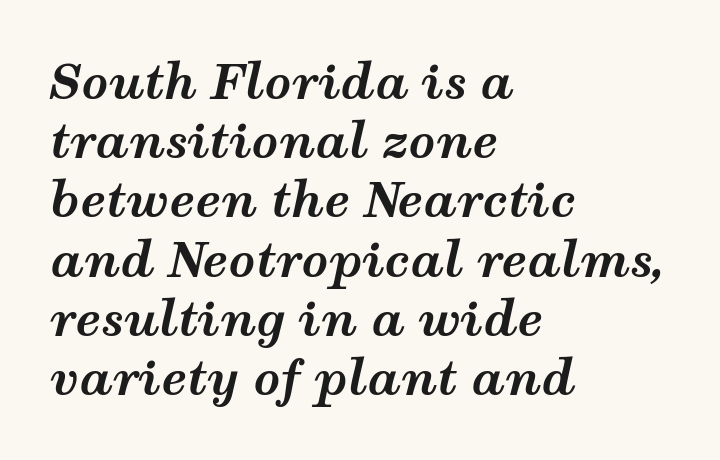
The typography opts for an oblique posture over an upright one. Rule under the text: the space is simply empty. If you drew a ruler down the left edge, every line would touch it. This sample keeps an unexceptional amount of space between lines. A typesetter would call this proportional, since set widths differ per character.
